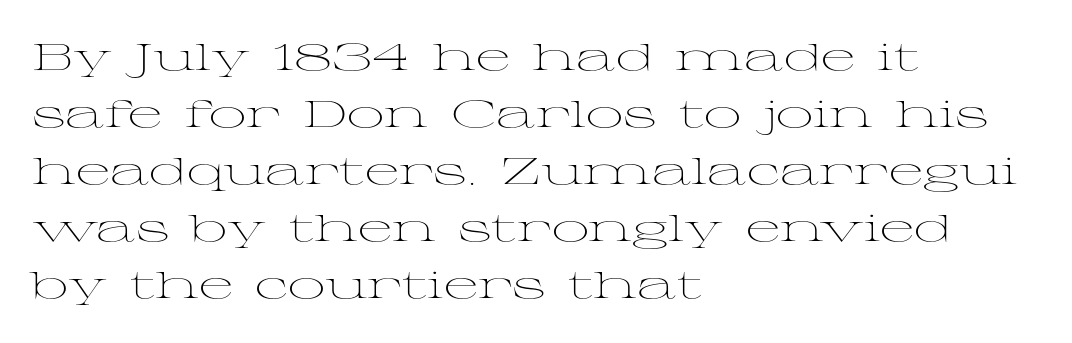
This block has exactly the height ordinary leading produces. A typesetter would call this proportional, since set widths differ per character. Line starts are locked; line ends wander. Italic: no, the glyphs are upright roman. Decoration check: the copy has no underline. This rendering employs a face with finishing strokes, i.e., a serif.
